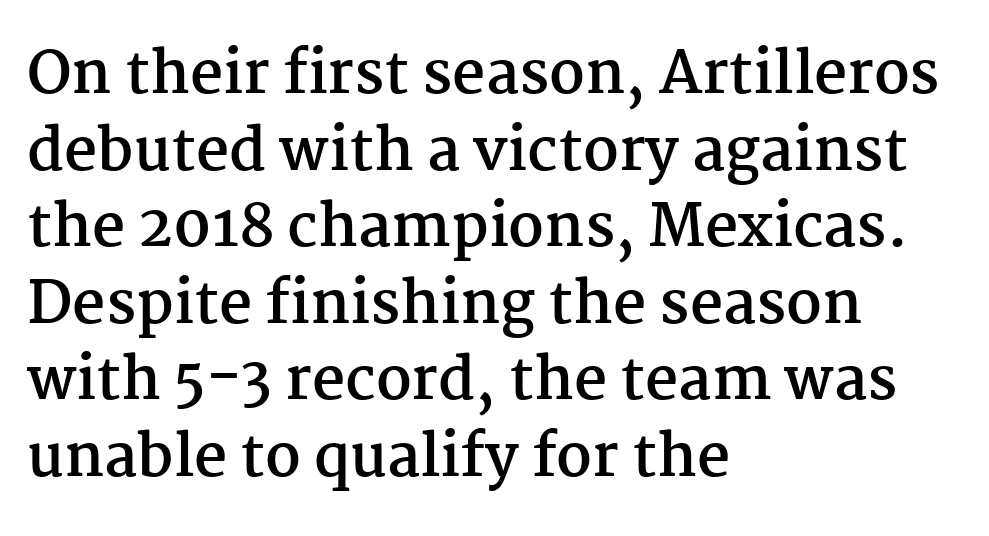
The image shows 58 px semibold serif type, upright; set left-aligned, normal line spacing (1.32x), normal letter spacing, not underlined; medium stroke contrast and a medium x-height.
